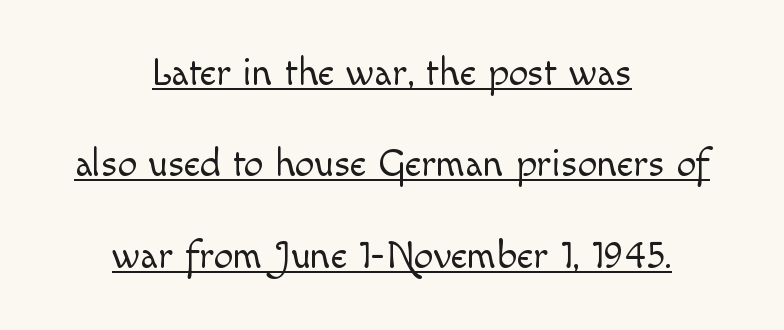
The image shows 39 px light type, upright; set centered, loose line spacing (2.34x), normal letter spacing, underlined; a small x-height.
